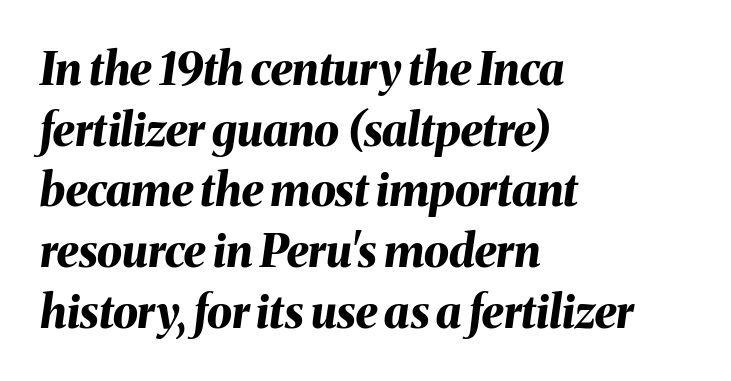
{"italic": "yes", "lean": "right", "slant_degrees": 8, "bold": "yes", "weight": "bold", "width": "normal", "stroke_contrast": "medium", "x_height": "medium", "monospaced": "no", "underline": "no", "align": "left", "line_spacing": "normal", "line_spacing_ratio": 1.35, "letter_spacing": "normal", "letter_spacing_em": 0.0, "glyph_px": 45}
